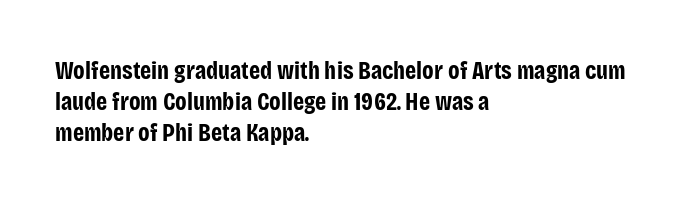
The image shows 25 px bold type, upright; set left-aligned, line spacing 1.24x, normal letter spacing, not underlined.
